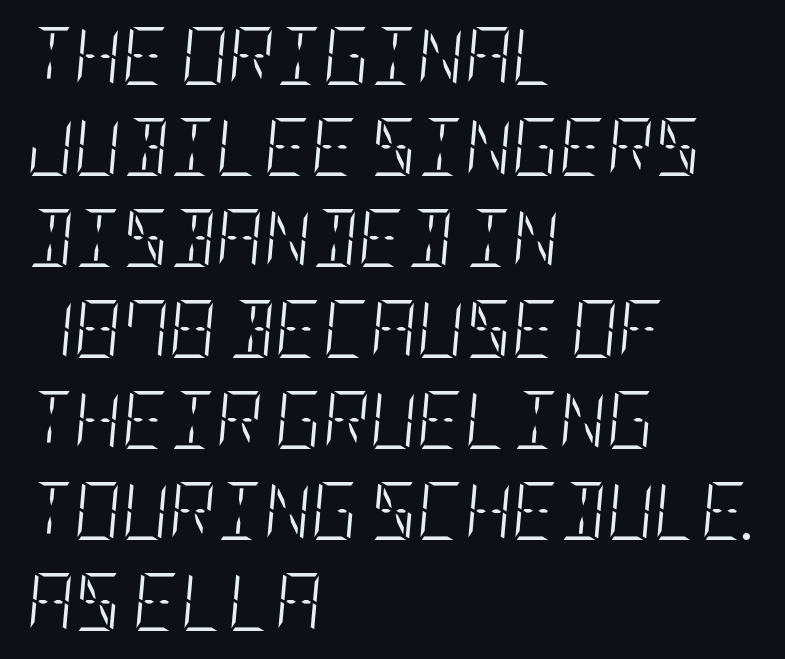
Q: Is the text bold? A: No.
Q: Is the text italic (slanted)? A: Yes, it leans right by about 5 degrees.
Q: Is the text underlined? A: No.
Q: How is the paragraph aligned? A: Left-aligned.
Q: Is the spacing between letters normal or unusually wide? A: Normal.
Q: Is the spacing between lines tight, normal or loose? A: Normal.
Q: Width (condensed, normal, or wide)? A: Condensed.
Q: Stroke contrast? A: Low.
Q: x-height? A: Large.
